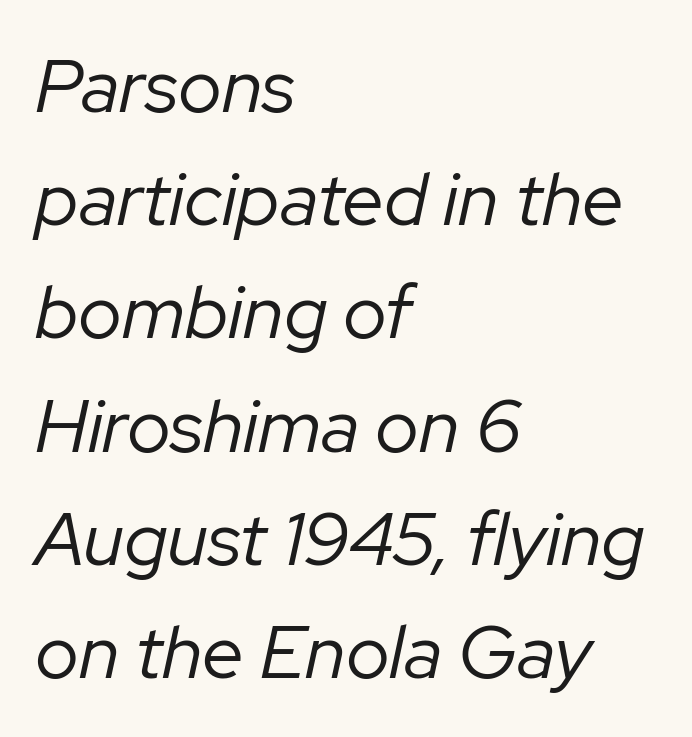
Q: Is the text bold? A: No.
Q: Is the text italic (slanted)? A: Yes, it leans right by about 12 degrees.
Q: Is the text underlined? A: No.
Q: How is the paragraph aligned? A: Left-aligned.
Q: Is the spacing between letters normal or unusually wide? A: Normal.
Q: Is the spacing between lines tight, normal or loose? A: Normal.
Q: Width (condensed, normal, or wide)? A: Normal.
Q: Stroke contrast? A: Low.
Q: x-height? A: Medium.
Q: Monospaced? A: No.
